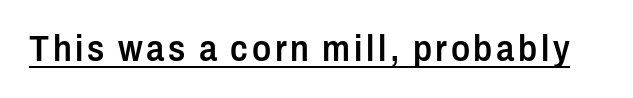
The image shows 36 px semibold, condensed sans-serif type, upright; set underlined; low stroke contrast and a medium x-height.
